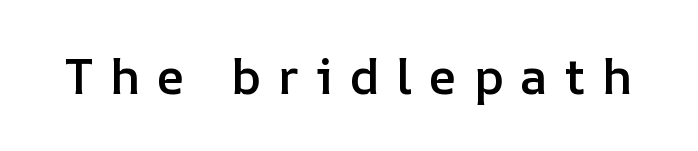
{"italic": "no", "bold": "semi", "weight": "semibold", "width": "normal", "stroke_contrast": "low", "x_height": "medium", "monospaced": "no", "underline": "no", "letter_spacing": "wide", "letter_spacing_em": 0.34, "glyph_px": 49}
